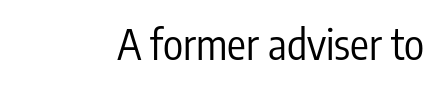
The image shows 42 px regular-weight, condensed sans-serif type, upright; set normal letter spacing, not underlined; low stroke contrast and a medium x-height.
